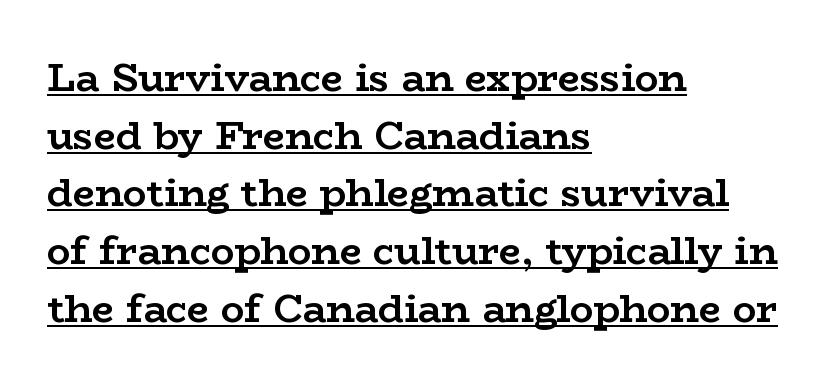
The image shows 39 px semibold, wide serif type, upright; set left-aligned, normal line spacing (1.48x), normal letter spacing, underlined; low stroke contrast and a medium x-height.
